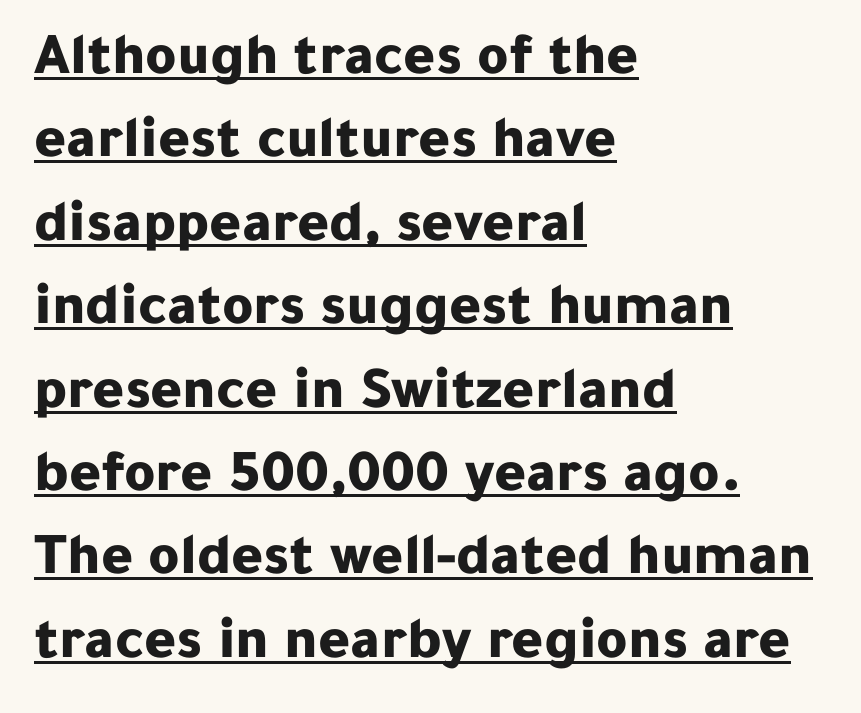
{"serif": "no", "italic": "no", "bold": "yes", "weight": "bold", "width": "normal", "stroke_contrast": "low", "x_height": "medium", "monospaced": "no", "underline": "yes", "align": "left", "line_spacing": "normal", "line_spacing_ratio": 1.39, "letter_spacing": "normal", "letter_spacing_em": 0.0, "glyph_px": 60}
